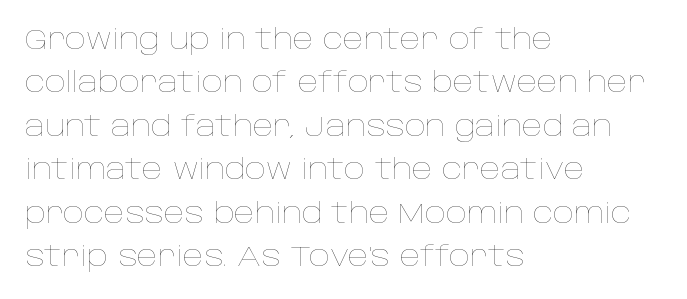
Q: Is the text bold? A: No.
Q: Is the text italic (slanted)? A: No, it is upright.
Q: Is the text underlined? A: No.
Q: How is the paragraph aligned? A: Left-aligned.
Q: Is the spacing between letters normal or unusually wide? A: Normal.
Q: Is the spacing between lines tight, normal or loose? A: Normal.
Q: Width (condensed, normal, or wide)? A: Normal.
Q: Stroke contrast? A: Low.
Q: x-height? A: Large.
Q: Monospaced? A: No.
